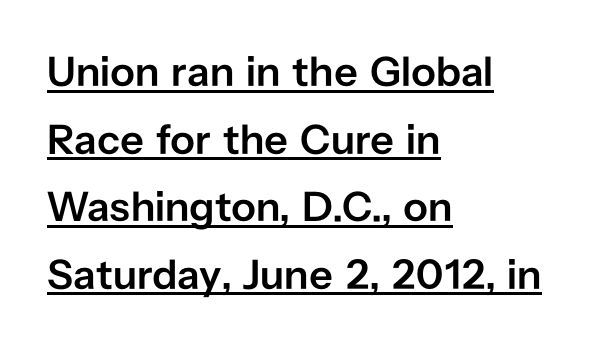
The image shows 42 px semibold sans-serif type, upright; set left-aligned, normal line spacing (1.61x), normal letter spacing, underlined; low stroke contrast and a medium x-height.
